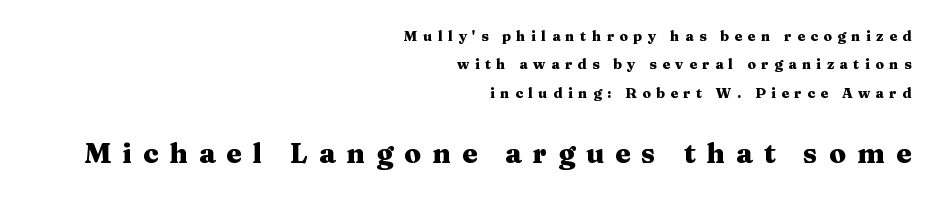
The image shows 28 px heavy, wide serif type, upright; set right-aligned, loose line spacing (2.03x), unusually wide letter spacing (+0.39 em), not underlined; the second (bottom) block is 2.0x larger; medium stroke contrast and a medium x-height.
